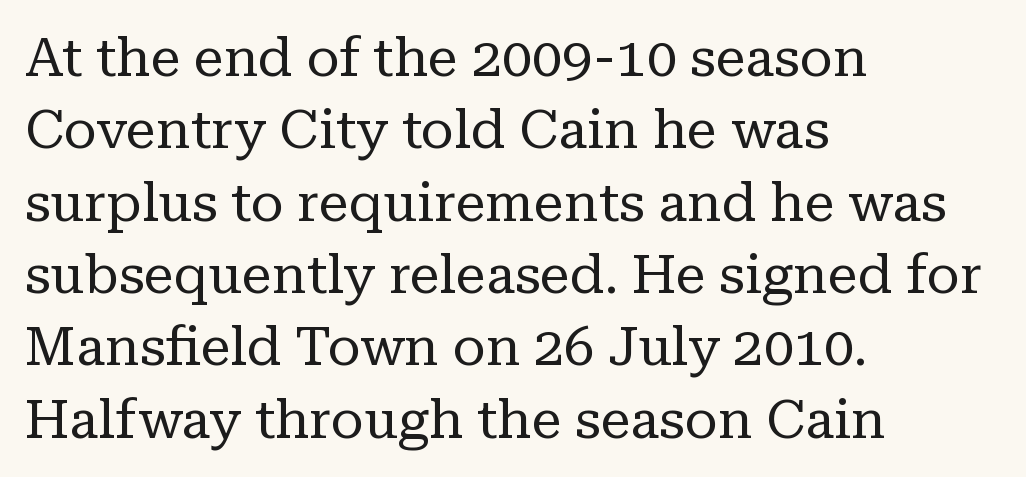
Q: Is the text bold? A: No.
Q: Is the text italic (slanted)? A: No, it is upright.
Q: Is the typeface a serif or a sans-serif typeface? A: Serif.
Q: Is the text underlined? A: No.
Q: How is the paragraph aligned? A: Left-aligned.
Q: Is the spacing between letters normal or unusually wide? A: Normal.
Q: Is the spacing between lines tight, normal or loose? A: Normal.
Q: Width (condensed, normal, or wide)? A: Normal.
Q: Stroke contrast? A: Low.
Q: x-height? A: Medium.
Q: Monospaced? A: No.
